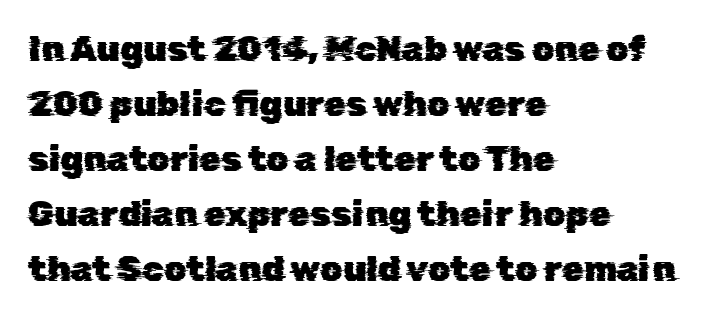
The image shows 35 px sans-serif type; set left-aligned, normal line spacing (1.57x), normal letter spacing, not underlined; low stroke contrast and a medium x-height.
